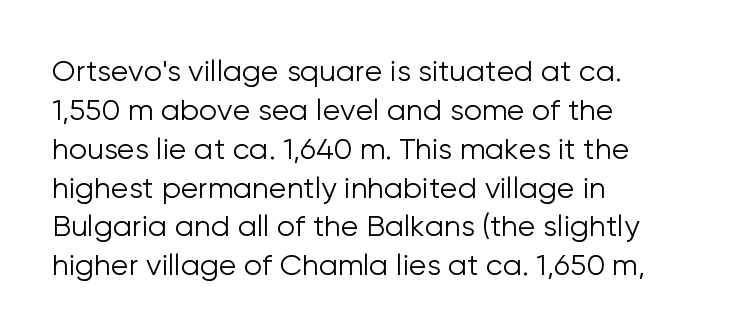
{"serif": "no", "italic": "no", "bold": "no", "weight": "light", "width": "normal", "stroke_contrast": "low", "x_height": "medium", "monospaced": "no", "underline": "no", "align": "left", "line_spacing": "normal", "line_spacing_ratio": 1.34, "letter_spacing": "normal", "letter_spacing_em": 0.0, "glyph_px": 29}
